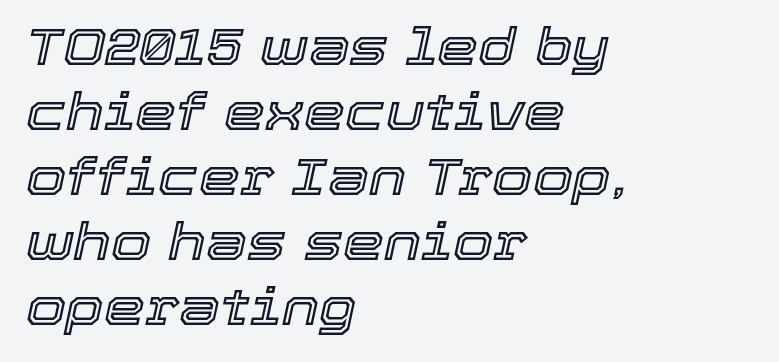
Q: Is the text italic (slanted)? A: Yes, it leans right by about 12 degrees.
Q: Is the text underlined? A: No.
Q: How is the paragraph aligned? A: Left-aligned.
Q: Is the spacing between letters normal or unusually wide? A: Normal.
Q: Is the spacing between lines tight, normal or loose? A: Normal.
Q: Width (condensed, normal, or wide)? A: Normal.
Q: x-height? A: Medium.
Q: Monospaced? A: No.
